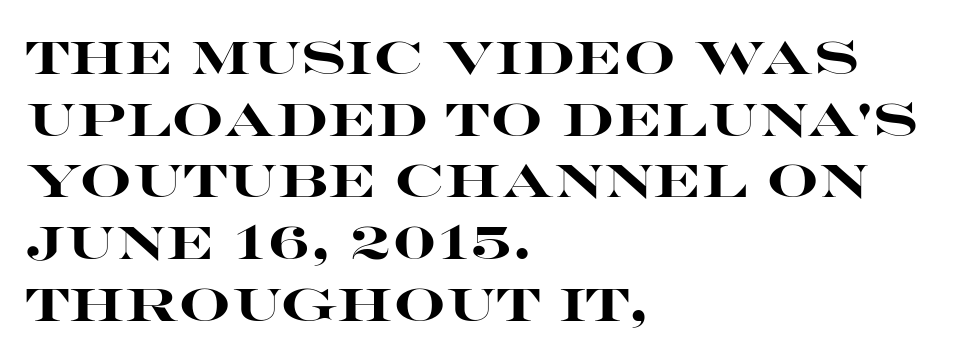
{"italic": "no", "bold": "yes", "weight": "heavy", "width": "wide", "stroke_contrast": "high", "x_height": "large", "monospaced": "no", "underline": "no", "align": "left", "line_spacing": "normal", "line_spacing_ratio": 1.34, "letter_spacing": "normal", "letter_spacing_em": 0.0, "glyph_px": 46}
